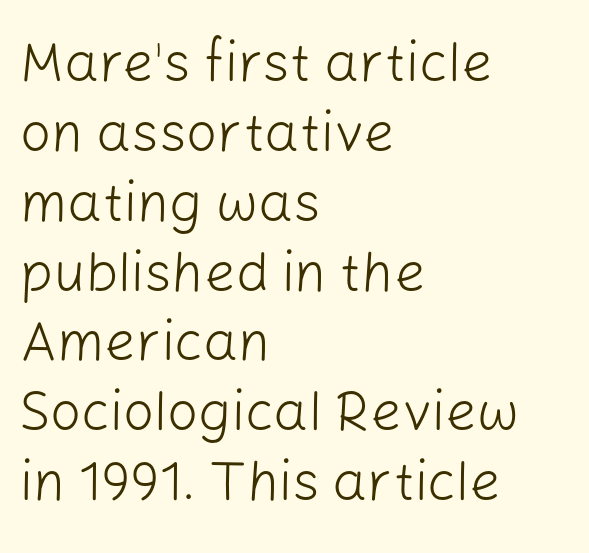
{"serif": "no", "italic": "no", "bold": "no", "weight": "light", "width": "normal", "stroke_contrast": "low", "x_height": "medium", "monospaced": "no", "underline": "no", "align": "left", "line_spacing": "normal", "line_spacing_ratio": 1.27, "letter_spacing": "normal", "letter_spacing_em": 0.0, "glyph_px": 55}
